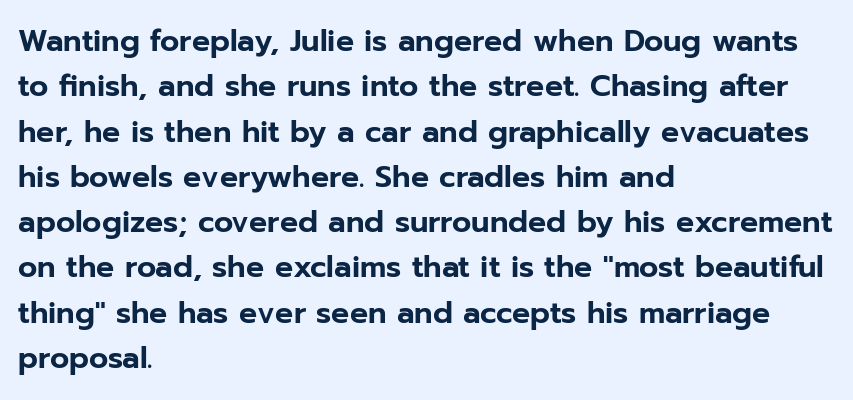
The image shows 30 px sans-serif type, upright; set left-aligned, normal line spacing (1.51x), normal letter spacing, not underlined; low stroke contrast and a medium x-height.
